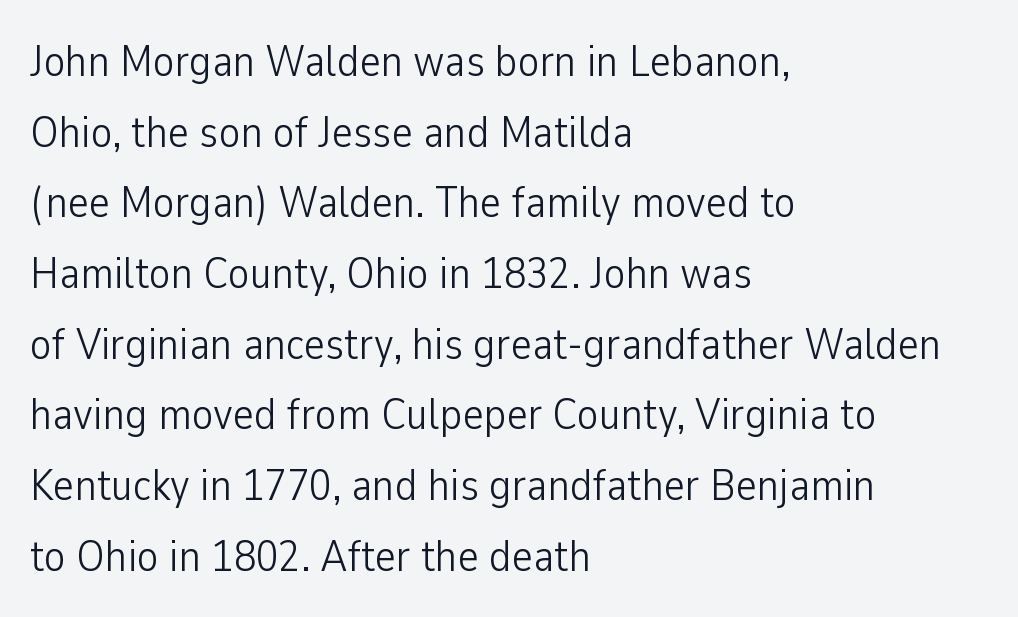
Glance below the letters and you will spot only blank space. What's the leading like? Ordinary, nothing unusual. I'd call this a sans setting — the letters go barefoot. You could not count columns in this text — the font is proportionally spaced.
